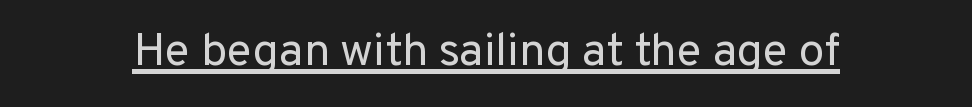
Q: Is the text bold? A: No.
Q: Is the text italic (slanted)? A: No, it is upright.
Q: Is the typeface a serif or a sans-serif typeface? A: Sans-serif.
Q: Is the text underlined? A: Yes.
Q: Is the spacing between letters normal or unusually wide? A: Normal.
Q: Width (condensed, normal, or wide)? A: Normal.
Q: Stroke contrast? A: Low.
Q: x-height? A: Medium.
Q: Monospaced? A: No.
